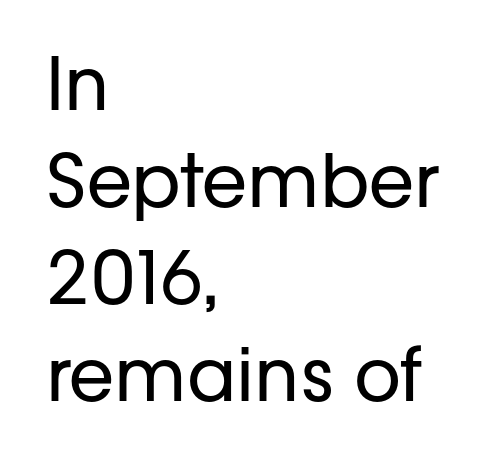
{"serif": "no", "italic": "no", "bold": "no", "weight": "regular", "width": "normal", "stroke_contrast": "low", "x_height": "medium", "monospaced": "no", "underline": "no", "align": "left", "line_spacing": "normal", "line_spacing_ratio": 1.33, "letter_spacing": "normal", "letter_spacing_em": 0.0, "glyph_px": 73}
